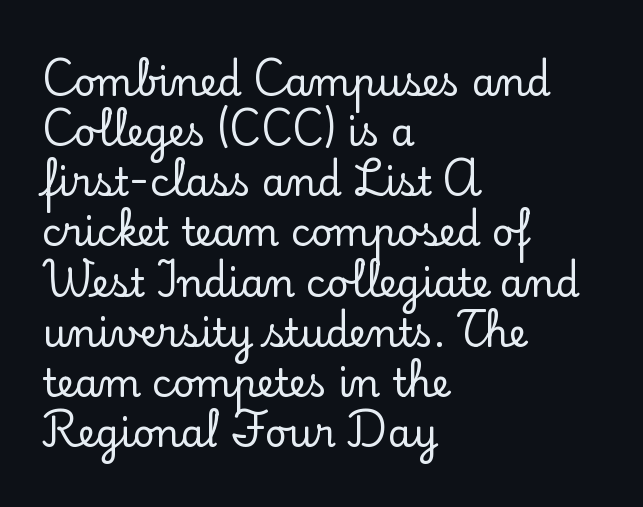
Q: Is the text italic (slanted)? A: No, it is upright.
Q: Is the typeface a serif or a sans-serif typeface? A: Serif.
Q: Is the text underlined? A: No.
Q: How is the paragraph aligned? A: Left-aligned.
Q: Is the spacing between letters normal or unusually wide? A: Normal.
Q: Is the spacing between lines tight, normal or loose? A: Normal.
Q: Width (condensed, normal, or wide)? A: Normal.
Q: Stroke contrast? A: Low.
Q: x-height? A: Small.
Q: Monospaced? A: No.
